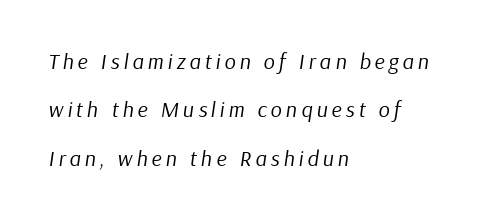
The image shows 22 px text type, italic (leaning right); set left-aligned, loose line spacing (2.2x), not underlined.
